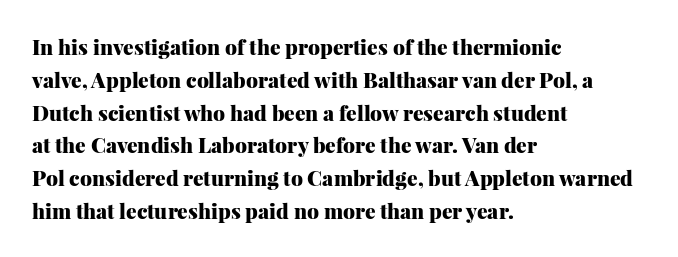
{"italic": "no", "bold": "yes", "underline": "no", "align": "left", "line_spacing": "normal", "line_spacing_ratio": 1.56, "letter_spacing": "normal", "letter_spacing_em": 0.0, "glyph_px": 21}
